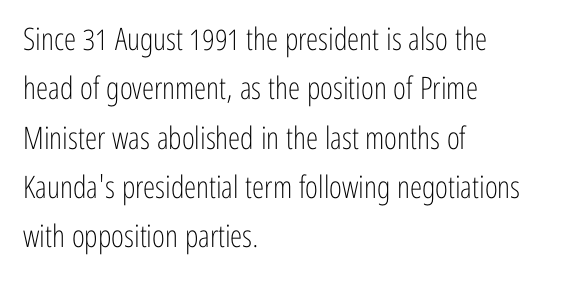
This reads as an unemphasized weight, regular at the heaviest. The face used here is a sans, in the tradition of grotesques and geometrics. Each new line begins a customary step beneath the previous one. Varying glyph widths throughout — classic text-font behaviour. Descenders are the only things crossing below the line.
